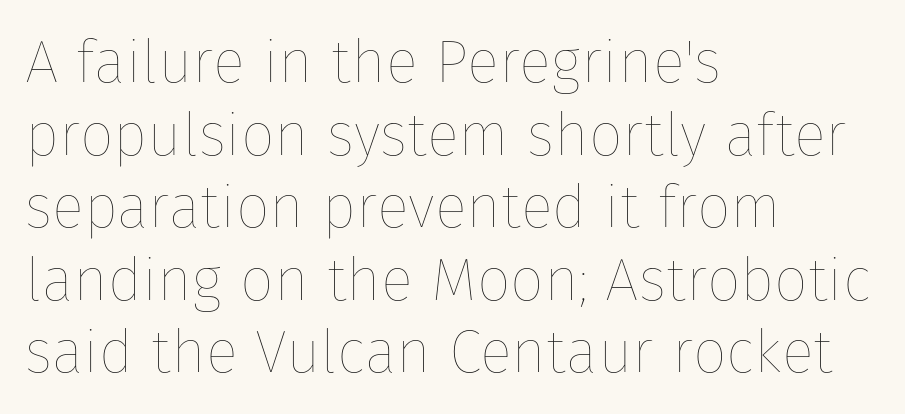
Q: Is the text bold? A: No.
Q: Is the text italic (slanted)? A: No, it is upright.
Q: Is the text underlined? A: No.
Q: How is the paragraph aligned? A: Left-aligned.
Q: Is the spacing between letters normal or unusually wide? A: Normal.
Q: Width (condensed, normal, or wide)? A: Normal.
Q: Stroke contrast? A: Low.
Q: x-height? A: Medium.
Q: Monospaced? A: No.
